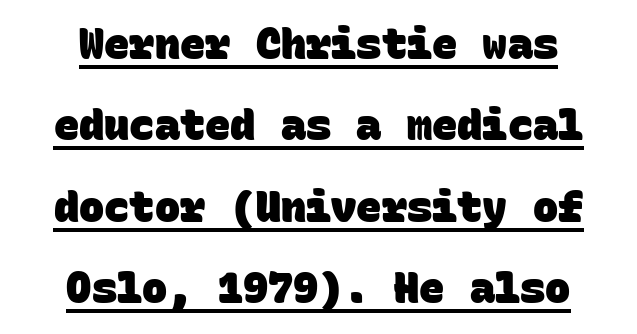
Q: Is the text bold? A: Yes.
Q: Is the typeface a serif or a sans-serif typeface? A: Sans-serif.
Q: Is the text underlined? A: Yes.
Q: How is the paragraph aligned? A: Centered.
Q: Is the spacing between letters normal or unusually wide? A: Normal.
Q: Is the spacing between lines tight, normal or loose? A: Loose.
Q: Width (condensed, normal, or wide)? A: Normal.
Q: Stroke contrast? A: Low.
Q: x-height? A: Large.
Q: Monospaced? A: Yes.
